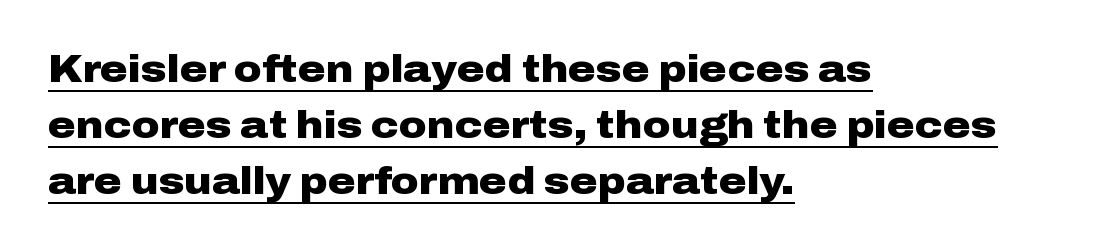
What kind of face is this? One without serifs — a sans. The passage shown is typed in a proportional face where columns would drift. The paragraph shown leans on its left margin. Italic? Not at all — the glyphs are vertical.
